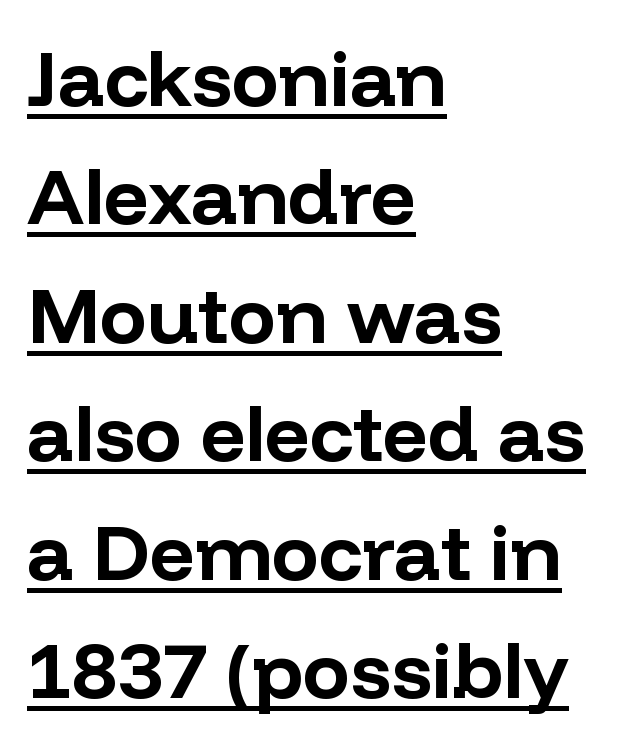
Look at the bottom of the vertical strokes: they stop flat, with no serifs. The face used here appears with an underline applied. Quick note: interline space is typical. The rendering uses a bold face; every stroke is thick and dark. These lines keep a tight, regular rhythm from letter to letter.
